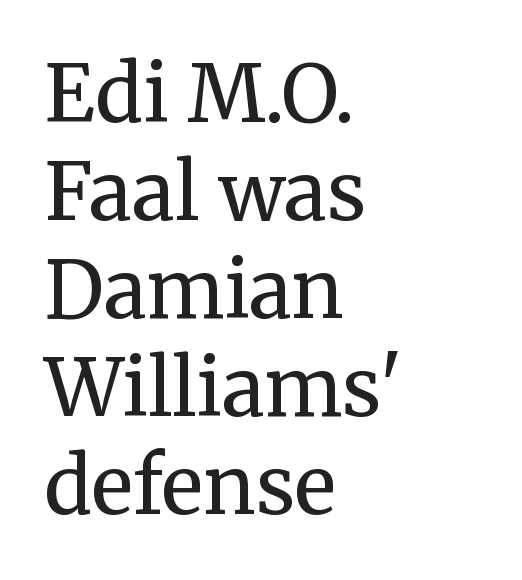
The image shows 79 px regular-weight serif type, upright; set left-aligned, line spacing 1.24x, normal letter spacing, not underlined; medium stroke contrast and a medium x-height.
